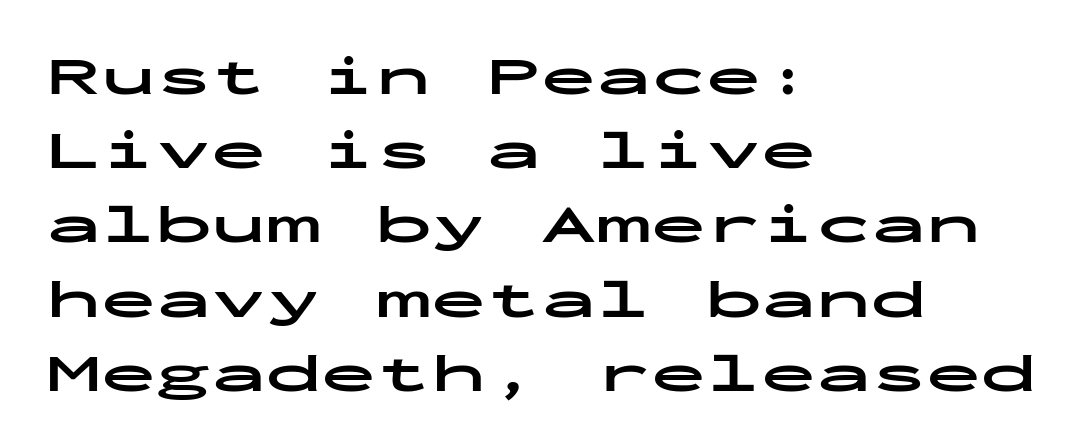
Q: Is the text bold? A: Yes.
Q: Is the text italic (slanted)? A: No, it is upright.
Q: Is the typeface a serif or a sans-serif typeface? A: Sans-serif.
Q: Is the text underlined? A: No.
Q: How is the paragraph aligned? A: Left-aligned.
Q: Is the spacing between letters normal or unusually wide? A: Normal.
Q: Is the spacing between lines tight, normal or loose? A: Normal.
Q: Width (condensed, normal, or wide)? A: Wide.
Q: Stroke contrast? A: Low.
Q: x-height? A: Medium.
Q: Monospaced? A: Yes.
